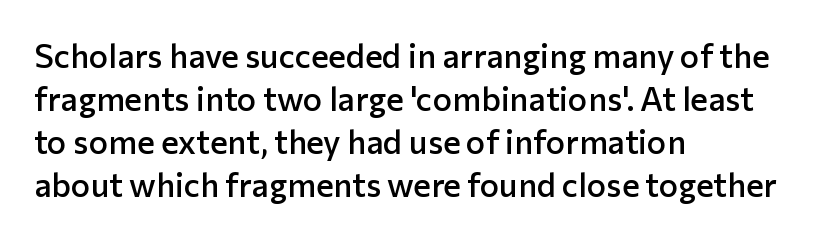
Q: Is the text bold? A: Semi-bold.
Q: Is the text italic (slanted)? A: No, it is upright.
Q: Is the typeface a serif or a sans-serif typeface? A: Sans-serif.
Q: Is the text underlined? A: No.
Q: How is the paragraph aligned? A: Left-aligned.
Q: Is the spacing between letters normal or unusually wide? A: Normal.
Q: Is the spacing between lines tight, normal or loose? A: Normal.
Q: Width (condensed, normal, or wide)? A: Normal.
Q: Stroke contrast? A: Low.
Q: x-height? A: Medium.
Q: Monospaced? A: No.
